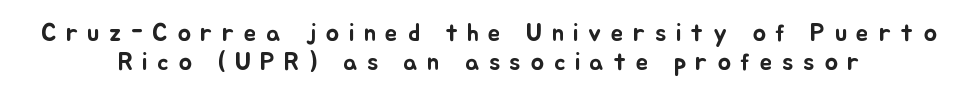
A typesetter would mark this as roman, not italic. Check the space under the baseline: it is left empty. The gaps between neighbouring characters are conspicuously large. Each new line begins almost immediately beneath the previous one. Which margin do the lines hug? Neither — every line sits in the middle.
